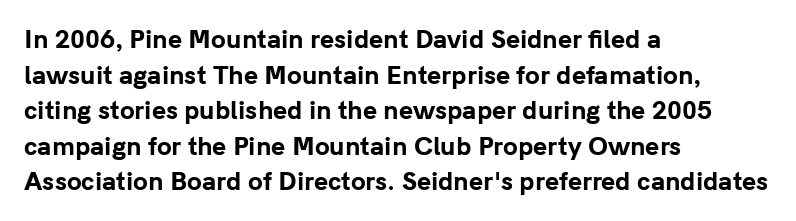
Q: Is the text bold? A: Yes.
Q: Is the text italic (slanted)? A: No, it is upright.
Q: Is the text underlined? A: No.
Q: How is the paragraph aligned? A: Left-aligned.
Q: Is the spacing between letters normal or unusually wide? A: Normal.
Q: Is the spacing between lines tight, normal or loose? A: Normal.
